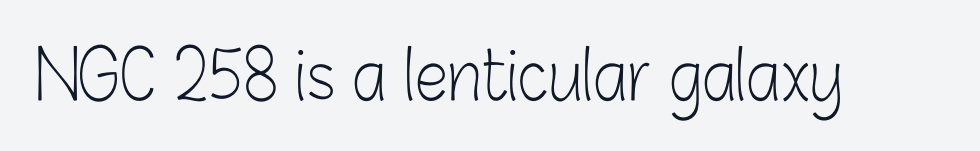
The typography opts for an upright posture over an oblique one. Nothing unusual about the tracking: characters are spaced as the font intends. No extra ink here — the face is not bold. Here the designer chose a conventional face with non-uniform glyph widths. The passage shown is not underscored anywhere.
